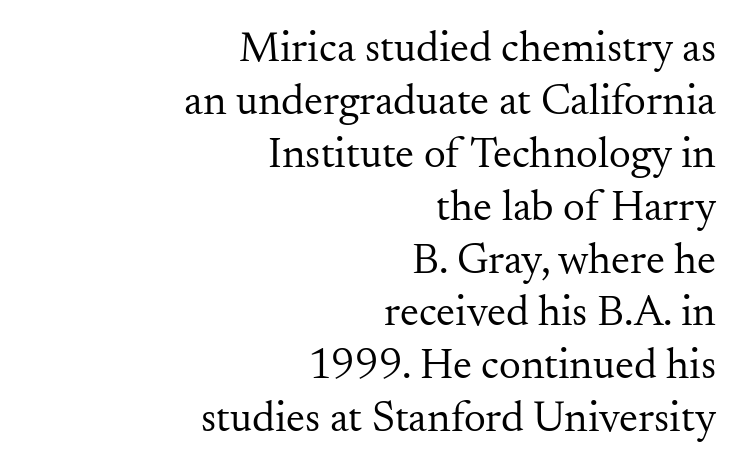
Check where the strokes stop: tiny serifs finish them off. Rendered with straight, roman letterforms. No extra tracking has been applied to these lines. Heaviness? Minimal to ordinary, like unemphasized prose.
